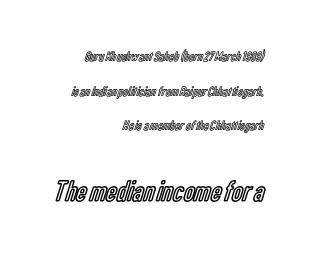
Q: Is the text italic (slanted)? A: Yes.
Q: Is the text underlined? A: No.
Q: How is the paragraph aligned? A: Right-aligned.
Q: Is the spacing between letters normal or unusually wide? A: Normal.
Q: Is the spacing between lines tight, normal or loose? A: Loose.
Q: Which block of text is set in a larger size, the first (top) or the second (bottom)? A: The second (bottom) one.
Q: Width (condensed, normal, or wide)? A: Condensed.
Q: x-height? A: Medium.
Q: Monospaced? A: No.
